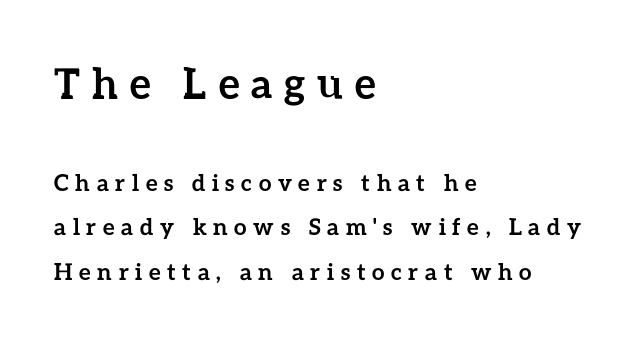
These lines have a slow, spaced-out rhythm from letter to letter. Bold? Absolutely — the strokes are thick and heavy. Do the letters lean? They stand straight. Horizontally, the lines are justified to the leading edge only. Note the varied advance widths — an 'i' is clearly narrower than an 'm'.
